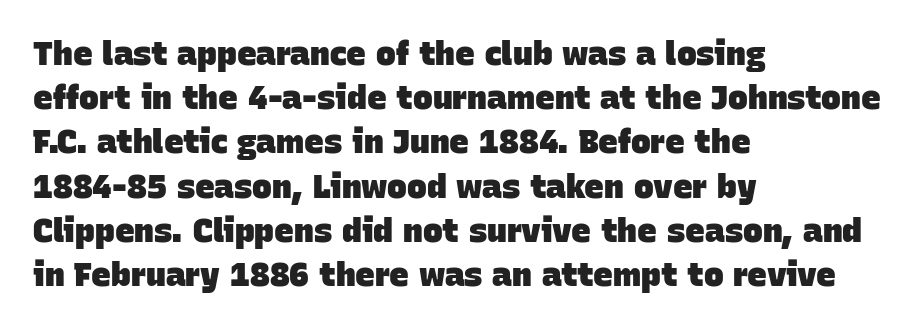
{"serif": "no", "bold": "yes", "weight": "heavy", "width": "normal", "stroke_contrast": "low", "x_height": "large", "monospaced": "no", "underline": "no", "align": "left", "line_spacing": "normal", "line_spacing_ratio": 1.34, "letter_spacing": "normal", "letter_spacing_em": 0.0, "glyph_px": 33}
